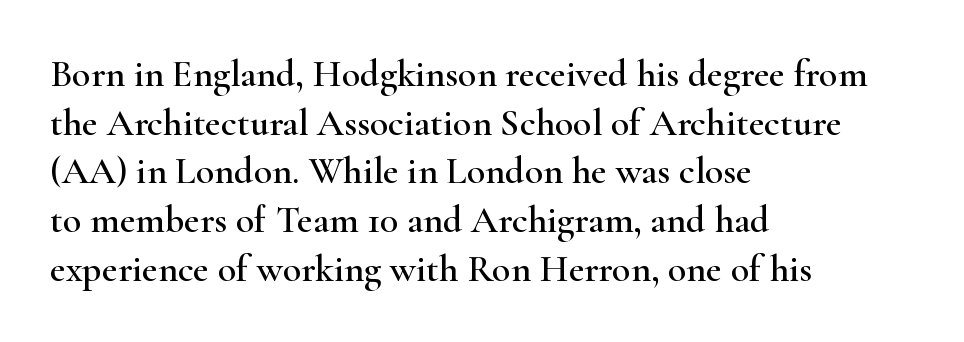
The image shows 38 px wide serif type, upright; set left-aligned, normal line spacing (1.28x), normal letter spacing, not underlined; high stroke contrast and a small x-height.
